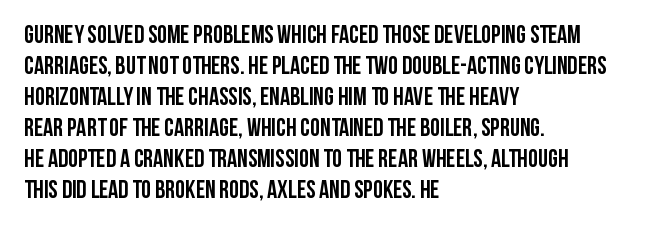
You'd pick this weight for a headline — it's a proper bold. Upright lettering throughout. Nothing unusual about the tracking: characters are spaced as the font intends. Check the space under the baseline: it is left empty.
